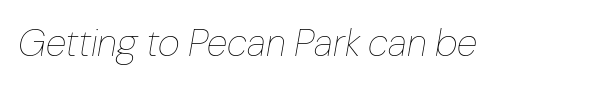
{"italic": "yes", "lean": "right", "slant_degrees": 10, "bold": "no", "weight": "thin", "width": "normal", "stroke_contrast": "low", "x_height": "medium", "monospaced": "no", "underline": "no", "letter_spacing": "normal", "letter_spacing_em": 0.0, "glyph_px": 38}
